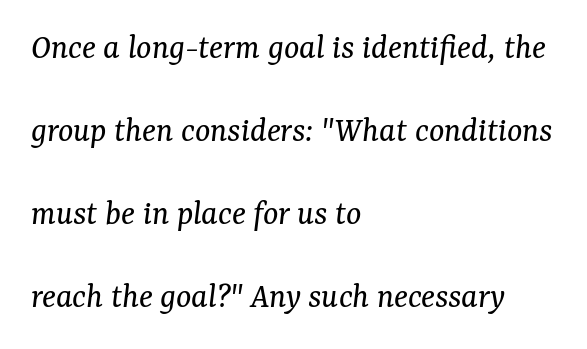
Q: Is the text bold? A: No.
Q: Is the text italic (slanted)? A: Yes, it leans right by about 7 degrees.
Q: Is the typeface a serif or a sans-serif typeface? A: Serif.
Q: Is the text underlined? A: No.
Q: How is the paragraph aligned? A: Left-aligned.
Q: Is the spacing between letters normal or unusually wide? A: Normal.
Q: Is the spacing between lines tight, normal or loose? A: Loose.
Q: Width (condensed, normal, or wide)? A: Normal.
Q: Stroke contrast? A: Medium.
Q: x-height? A: Medium.
Q: Monospaced? A: No.
